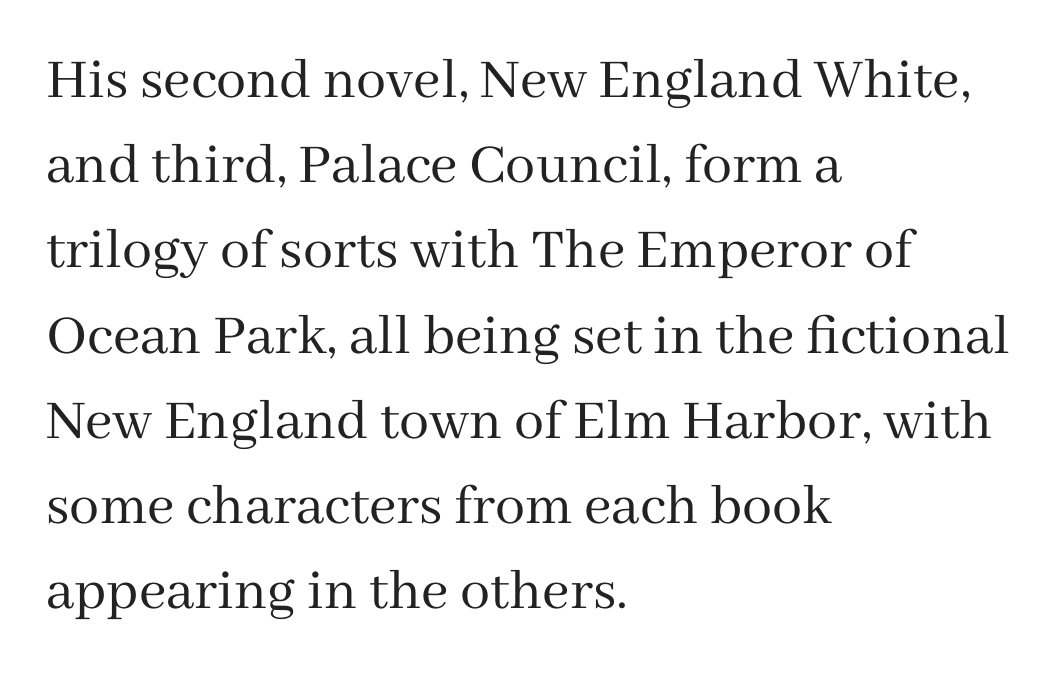
{"serif": "yes", "italic": "no", "bold": "no", "weight": "regular", "width": "normal", "stroke_contrast": "medium", "x_height": "medium", "monospaced": "no", "underline": "no", "align": "left", "line_spacing": "normal", "line_spacing_ratio": 1.42, "letter_spacing": "normal", "letter_spacing_em": 0.0, "glyph_px": 60}
